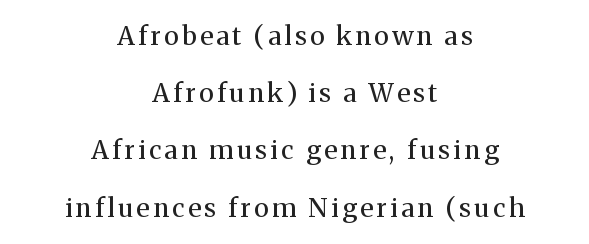
The image shows 26 px text type, upright; set centered, loose line spacing (2.2x), not underlined.
